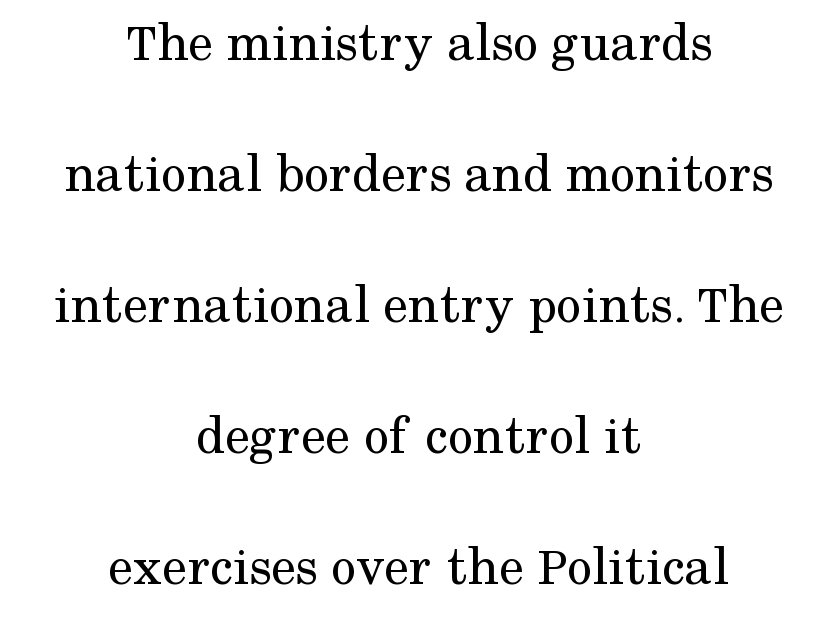
The image shows 56 px regular-weight serif type, upright; set centered, loose line spacing (2.34x), normal letter spacing, not underlined; medium stroke contrast and a medium x-height.
